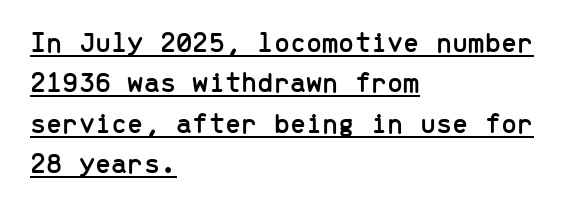
No extra tracking has been applied to these lines. This rendering features underlined lettering. The rendering anchors every line to the left-hand side. These lines are composed in type without serifs. A roman cut, with each character standing at attention.
